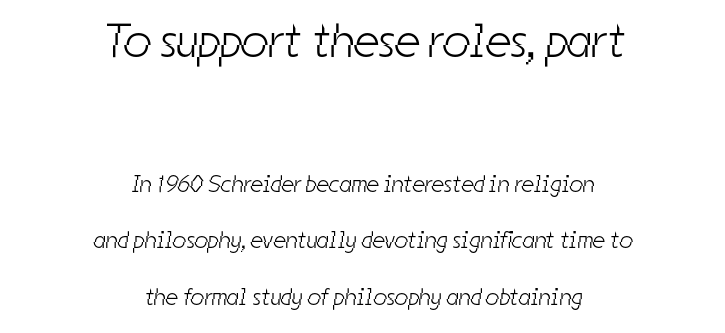
Compared with a flush-left layout, this one balances lines on the center instead. The face used here is proportionally spaced, like ordinary book or web type. Nothing heavy about these letters — not bold at all. The passage shown is typeset with a sans-serif family. Whoever set this chose breathing room over compactness in the vertical rhythm. Whoever set this made the first block the dominant, larger element.
